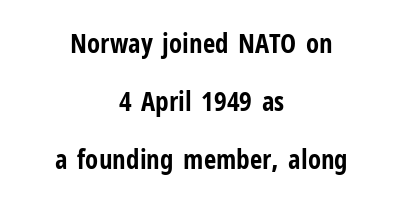
Q: Is the text bold? A: Yes.
Q: Is the text italic (slanted)? A: No, it is upright.
Q: Is the text underlined? A: No.
Q: How is the paragraph aligned? A: Centered.
Q: Is the spacing between letters normal or unusually wide? A: Normal.
Q: Is the spacing between lines tight, normal or loose? A: Loose.
